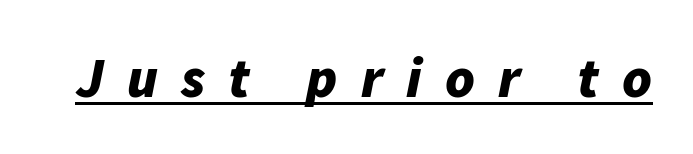
The image shows 56 px bold type, italic (leaning right); set unusually wide letter spacing (+0.41 em), underlined; low stroke contrast and a medium x-height.
